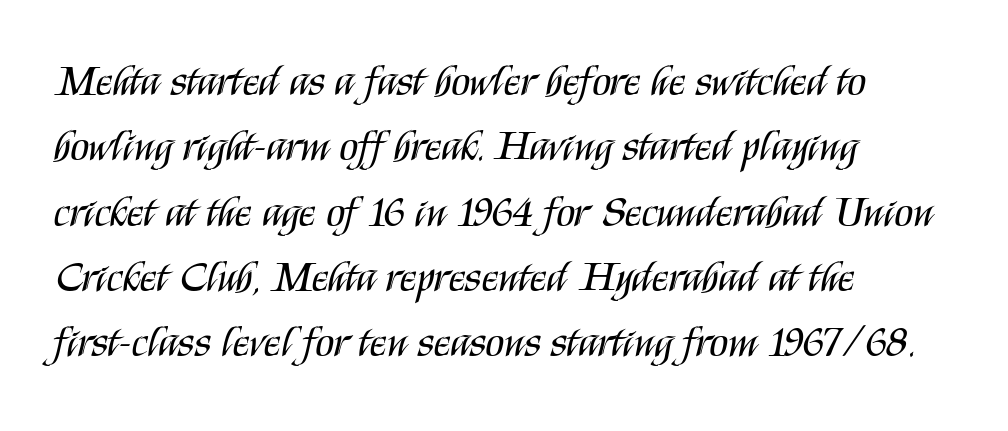
Q: Is the text bold? A: No.
Q: Is the text italic (slanted)? A: Yes.
Q: Is the typeface a serif or a sans-serif typeface? A: Sans-serif.
Q: Is the text underlined? A: No.
Q: How is the paragraph aligned? A: Left-aligned.
Q: Is the spacing between letters normal or unusually wide? A: Normal.
Q: Is the spacing between lines tight, normal or loose? A: Normal.
Q: Width (condensed, normal, or wide)? A: Condensed.
Q: Stroke contrast? A: Medium.
Q: x-height? A: Large.
Q: Monospaced? A: No.
